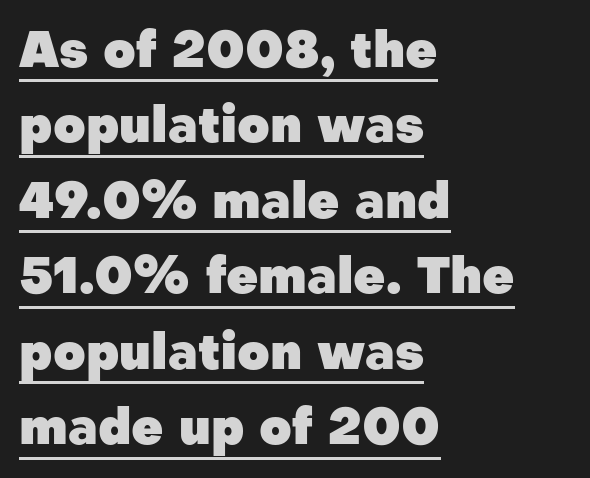
The image shows 50 px heavy sans-serif type, upright; set left-aligned, normal line spacing (1.51x), normal letter spacing, underlined; low stroke contrast and a medium x-height.
